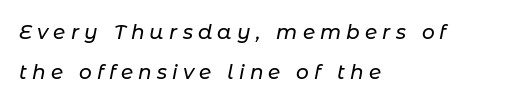
The image shows 20 px text type, italic (leaning right); set left-aligned, loose line spacing (2.02x), unusually wide letter spacing (+0.26 em), not underlined.
